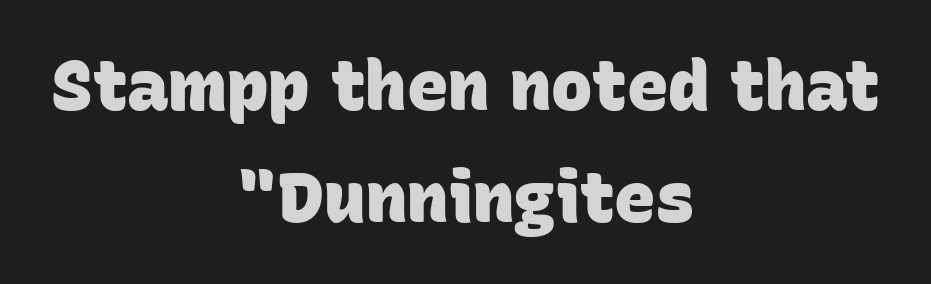
{"serif": "no", "bold": "yes", "weight": "heavy", "width": "normal", "stroke_contrast": "low", "x_height": "large", "monospaced": "no", "underline": "no", "align": "center", "line_spacing": "normal", "line_spacing_ratio": 1.62, "letter_spacing": "normal", "letter_spacing_em": 0.0, "glyph_px": 69}
